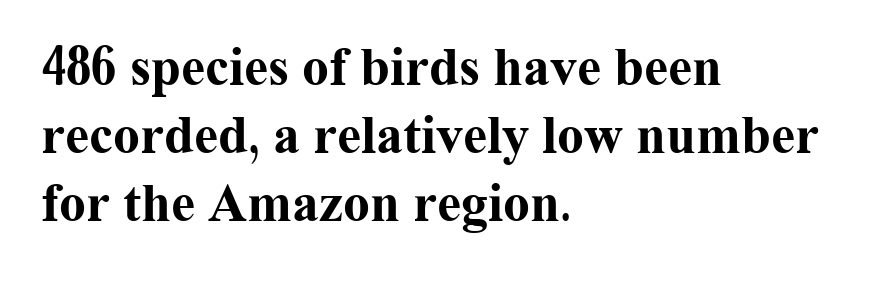
{"serif": "yes", "italic": "no", "bold": "yes", "weight": "bold", "width": "normal", "stroke_contrast": "medium", "x_height": "medium", "monospaced": "no", "underline": "no", "align": "left", "line_spacing": "normal", "line_spacing_ratio": 1.26, "letter_spacing": "normal", "letter_spacing_em": 0.0, "glyph_px": 54}
